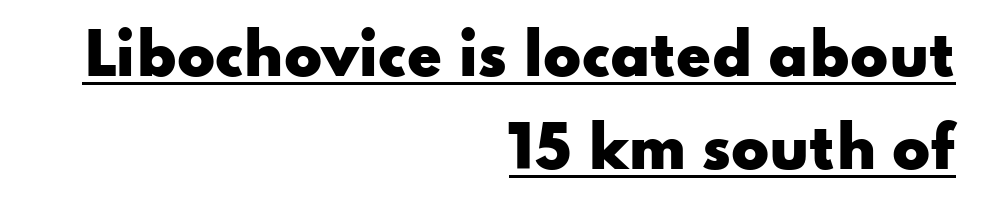
{"serif": "no", "italic": "no", "bold": "yes", "weight": "heavy", "width": "wide", "stroke_contrast": "low", "x_height": "small", "monospaced": "no", "underline": "yes", "align": "right", "line_spacing": "normal", "line_spacing_ratio": 1.66, "letter_spacing": "normal", "letter_spacing_em": 0.0, "glyph_px": 56}
